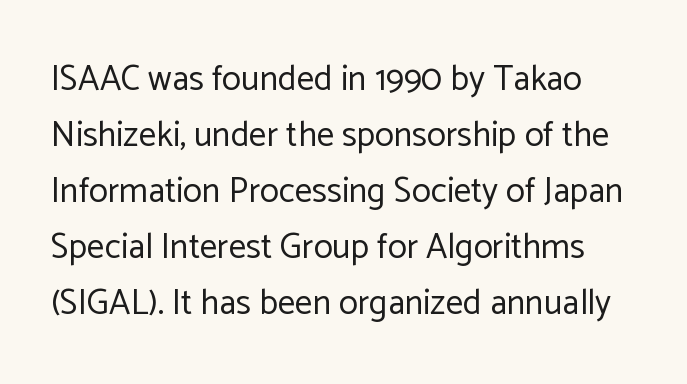
Q: Is the text bold? A: No.
Q: Is the text italic (slanted)? A: No, it is upright.
Q: Is the typeface a serif or a sans-serif typeface? A: Sans-serif.
Q: Is the text underlined? A: No.
Q: Is the spacing between letters normal or unusually wide? A: Normal.
Q: Is the spacing between lines tight, normal or loose? A: Normal.
Q: Width (condensed, normal, or wide)? A: Normal.
Q: Stroke contrast? A: Low.
Q: x-height? A: Medium.
Q: Monospaced? A: No.
